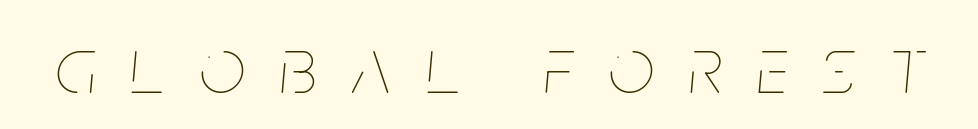
How are the letters spaced? Widely, with obvious added tracking. Emphasis-style slanted type is in use. Weight: not bold — regular or lighter. Check the space under the baseline: it is left empty. This sample has the flowing, uneven cadence of proportional lettering.
